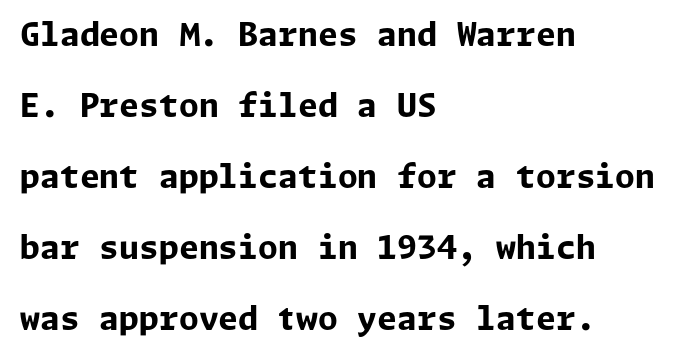
Nothing sits at the stroke ends, so this counts as sans-serif. Vertical strokes here are truly vertical. The space beneath each line is pristine and unruled. Summary of vertical rhythm: relaxed, with wide interline spacing.
